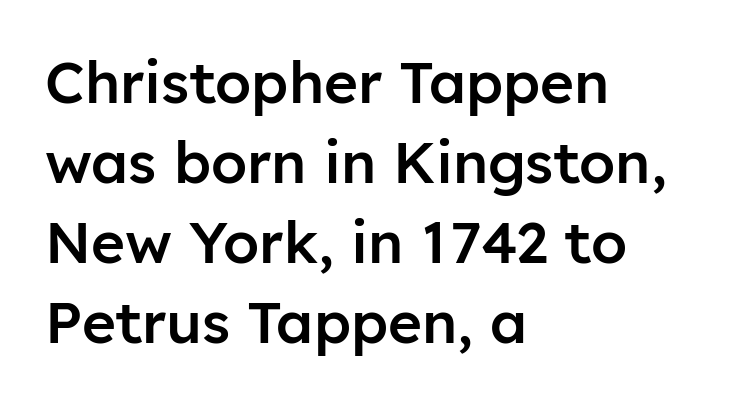
Q: Is the text bold? A: Semi-bold.
Q: Is the text italic (slanted)? A: No, it is upright.
Q: Is the typeface a serif or a sans-serif typeface? A: Sans-serif.
Q: Is the text underlined? A: No.
Q: How is the paragraph aligned? A: Left-aligned.
Q: Is the spacing between letters normal or unusually wide? A: Normal.
Q: Is the spacing between lines tight, normal or loose? A: Normal.
Q: Width (condensed, normal, or wide)? A: Normal.
Q: Stroke contrast? A: Low.
Q: x-height? A: Medium.
Q: Monospaced? A: No.
